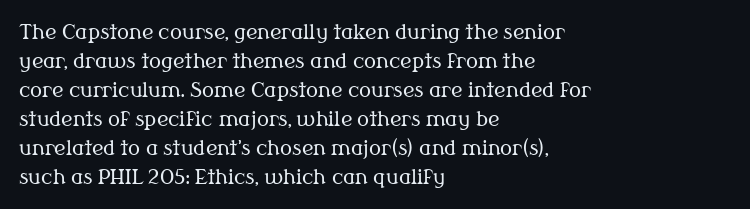
The image shows 20 px text type, upright; set left-aligned, normal line spacing (1.45x), normal letter spacing, not underlined.
